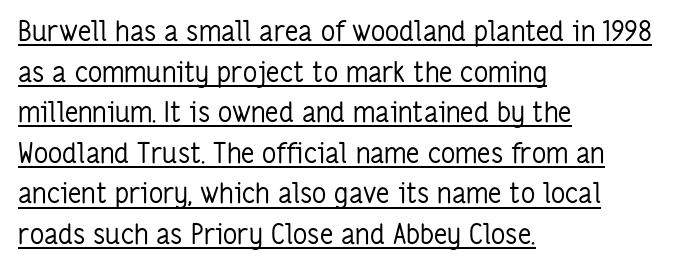
Glance below the letters and you will spot a drawn line. No heavy texture on the line: the type isn't bold. Casual observation: everything's shoved over to the left. Between one letter and the next there's only the usual sliver of space.
